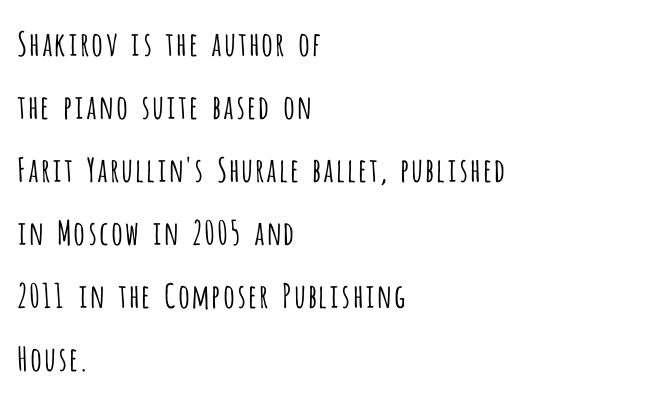
{"serif": "no", "italic": "no", "bold": "no", "weight": "light", "width": "condensed", "stroke_contrast": "low", "x_height": "large", "monospaced": "no", "underline": "no", "align": "left", "line_spacing": "loose", "line_spacing_ratio": 1.91, "letter_spacing": "normal", "letter_spacing_em": 0.0, "glyph_px": 33}
